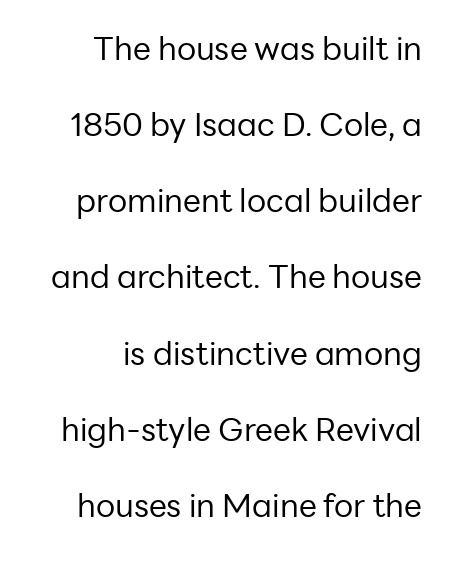
{"serif": "no", "italic": "no", "bold": "no", "weight": "regular", "width": "normal", "stroke_contrast": "low", "x_height": "medium", "monospaced": "no", "underline": "no", "line_spacing": "loose", "line_spacing_ratio": 2.38, "letter_spacing": "normal", "letter_spacing_em": 0.0, "glyph_px": 32}
